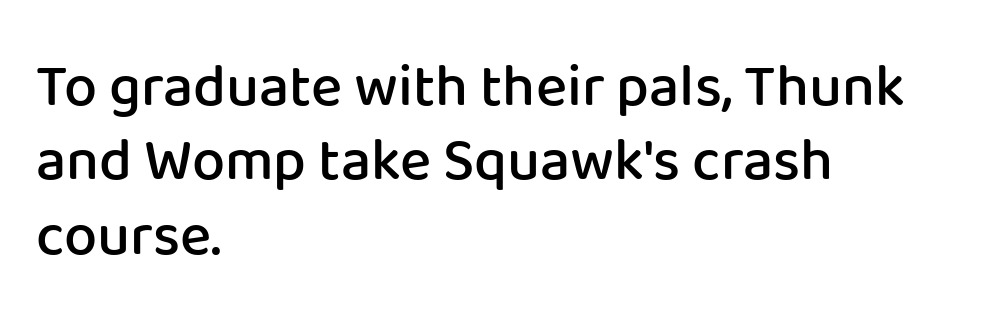
Character widths vary here, with narrow letters taking less room than wide ones. Compared with an ordinary text face, these strokes are moderately heavier — a semibold. Compared with a centered layout, this one pins lines to the left instead. The designer went with a sans here, leaving each stem footless. Summary of vertical rhythm: regular, with standard interline spacing.
